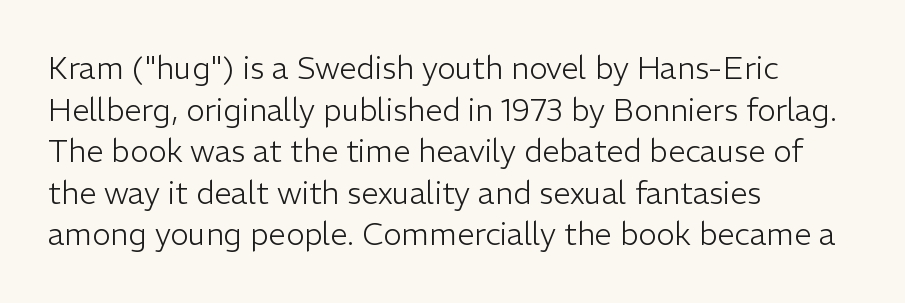
Q: Is the text bold? A: No.
Q: Is the text italic (slanted)? A: No, it is upright.
Q: Is the typeface a serif or a sans-serif typeface? A: Sans-serif.
Q: Is the text underlined? A: No.
Q: How is the paragraph aligned? A: Left-aligned.
Q: Is the spacing between letters normal or unusually wide? A: Normal.
Q: Is the spacing between lines tight, normal or loose? A: Normal.
Q: Width (condensed, normal, or wide)? A: Normal.
Q: Stroke contrast? A: Low.
Q: x-height? A: Medium.
Q: Monospaced? A: No.
